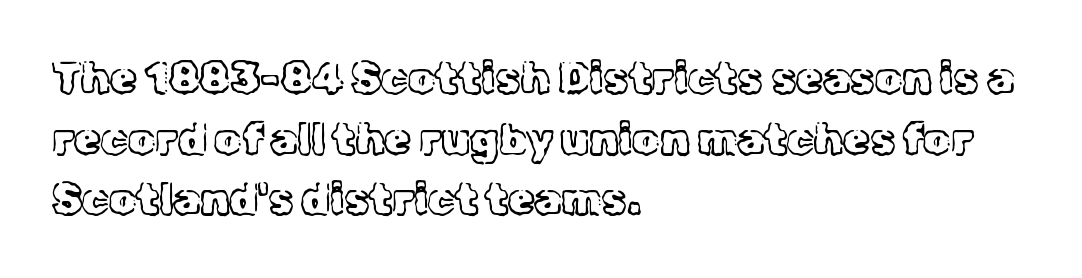
Nothing heavy about these letters — not bold at all. These lines keep a tight, regular rhythm from letter to letter. Spacing verdict: proportional, widths tailored to each character. The zone under the glyphs is completely vacant.
